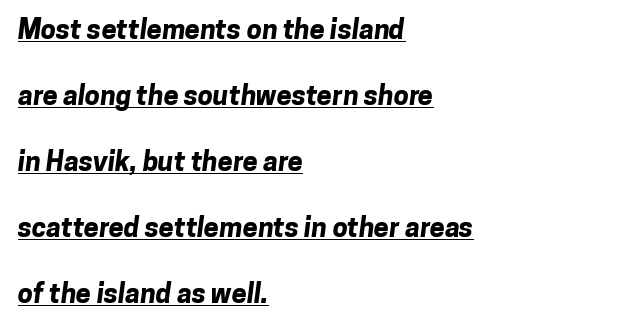
{"bold": "yes", "underline": "yes", "align": "left", "line_spacing": "loose", "line_spacing_ratio": 2.44, "letter_spacing": "normal", "letter_spacing_em": 0.0, "glyph_px": 27}
